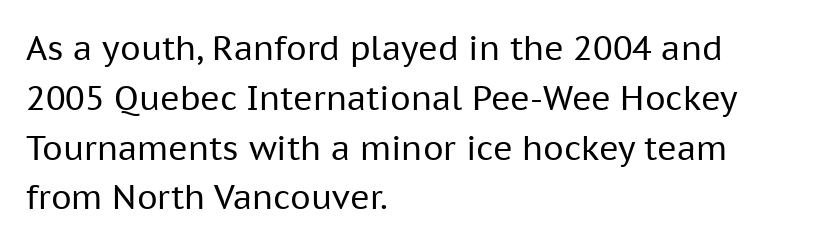
In terms of letterform style, serifs are entirely absent. The glyphs are unaccompanied by any horizontal stroke below them. Varying glyph widths throughout — classic text-font behaviour. Default kerning and tracking; the words read as compact shapes.
